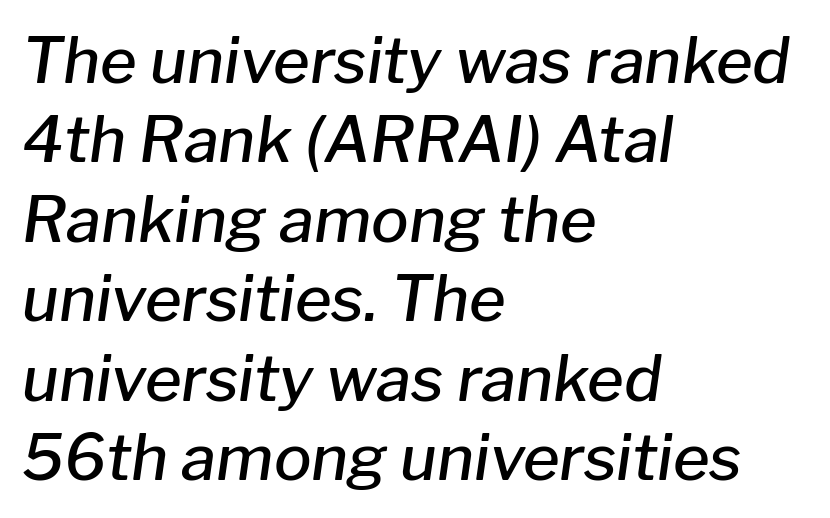
Q: Is the text bold? A: Semi-bold.
Q: Is the text italic (slanted)? A: Yes, it leans right by about 8 degrees.
Q: Is the text underlined? A: No.
Q: How is the paragraph aligned? A: Left-aligned.
Q: Is the spacing between letters normal or unusually wide? A: Normal.
Q: Is the spacing between lines tight, normal or loose? A: Normal.
Q: Width (condensed, normal, or wide)? A: Normal.
Q: Stroke contrast? A: Low.
Q: x-height? A: Medium.
Q: Monospaced? A: No.
